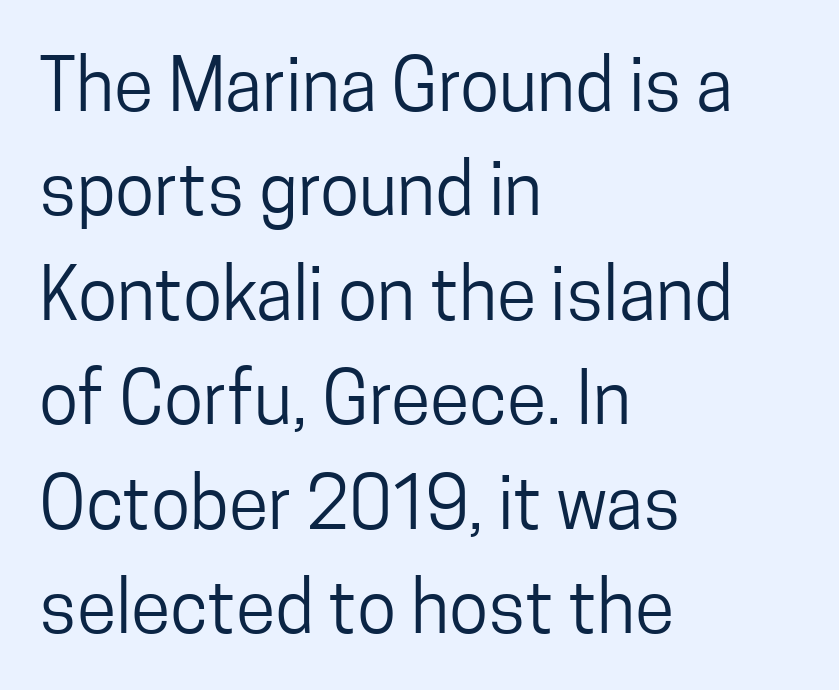
Visually the block forms a straight wall on the left and a jagged coastline on the right. The letters stand upright; this is a roman face. The passage shown is typed in a proportional face where columns would drift. Notice how descenders clear the ascenders below comfortably — that's standard leading. What kind of face is this? One without serifs — a sans. The zone under the glyphs is completely vacant.
